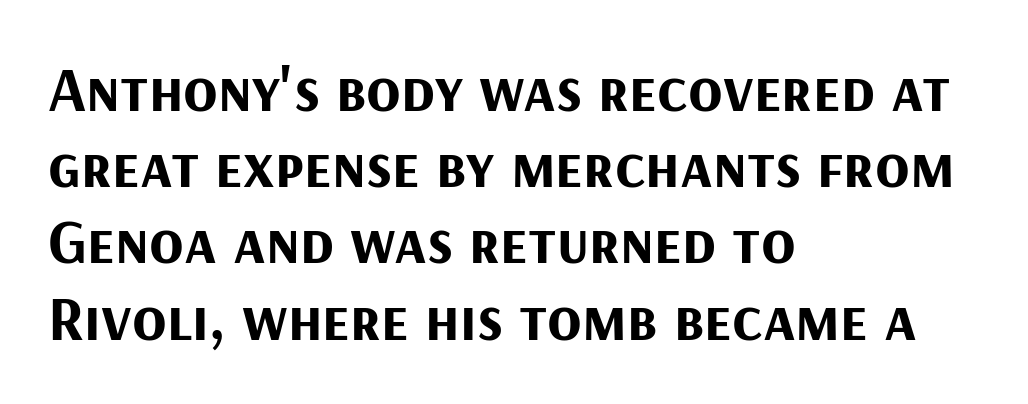
This is roman type, the default non-slanted kind. Here the designer chose a conventional face with non-uniform glyph widths. The letters carry no serifs — their stems end cleanly without finishing strokes. Layout note: lines flush left.
